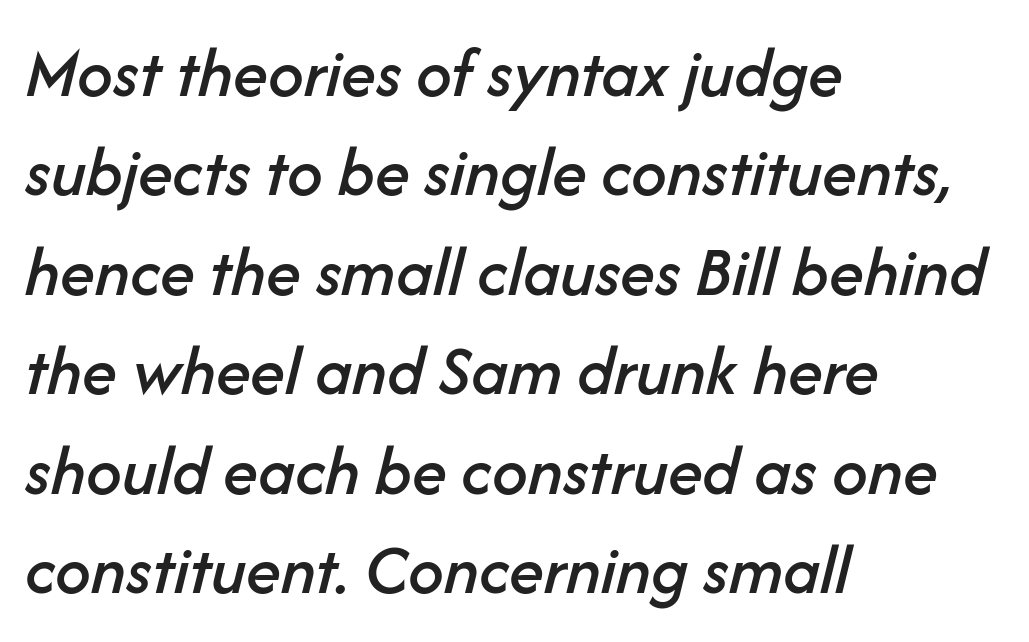
Line spacing here is normal. Horizontally, the lines are justified to the leading edge only. Spacing verdict: proportional, widths tailored to each character. Slant detected: the letters are inclined. The zone under the glyphs is completely vacant. These lines keep a tight, regular rhythm from letter to letter.
